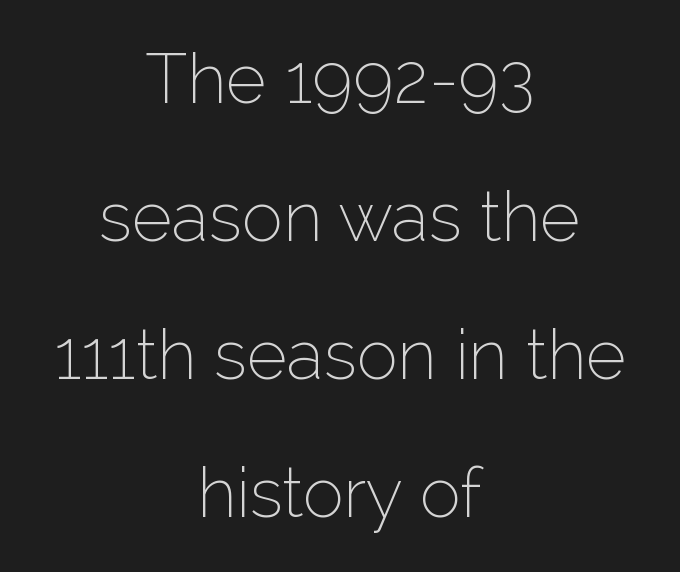
Q: Is the text bold? A: No.
Q: Is the text italic (slanted)? A: No, it is upright.
Q: Is the typeface a serif or a sans-serif typeface? A: Sans-serif.
Q: Is the text underlined? A: No.
Q: How is the paragraph aligned? A: Centered.
Q: Is the spacing between letters normal or unusually wide? A: Normal.
Q: Is the spacing between lines tight, normal or loose? A: Loose.
Q: Width (condensed, normal, or wide)? A: Normal.
Q: Stroke contrast? A: Low.
Q: x-height? A: Medium.
Q: Monospaced? A: No.
